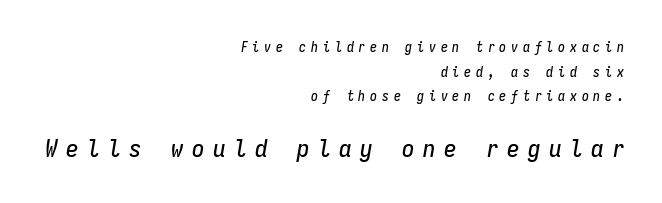
Q: Is the text italic (slanted)? A: Yes, it leans right by about 9 degrees.
Q: Is the text underlined? A: No.
Q: How is the paragraph aligned? A: Right-aligned.
Q: Is the spacing between letters normal or unusually wide? A: Unusually wide.
Q: Which block of text is set in a larger size, the first (top) or the second (bottom)? A: The second (bottom) one.
